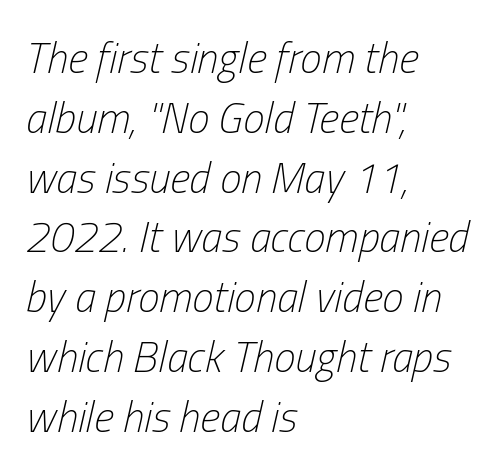
Every row of glyphs begins at an identical x-position on the left. Each row of text sits above clean, open space. The letterforms sit shoulder to shoulder at normal distance. Rows of type keep a routine distance in the vertical direction.
